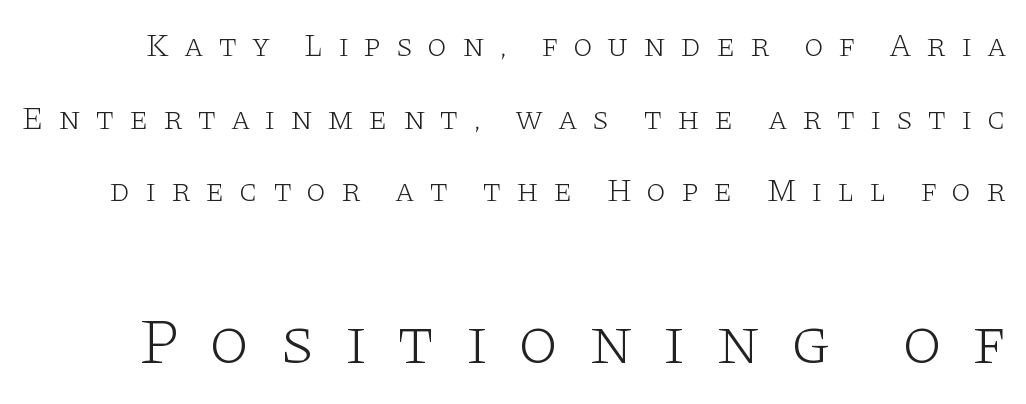
{"serif": "yes", "italic": "no", "bold": "no", "weight": "light", "width": "wide", "stroke_contrast": "low", "x_height": "large", "monospaced": "no", "underline": "no", "line_spacing": "loose", "line_spacing_ratio": 2.27, "letter_spacing": "wide", "letter_spacing_em": 0.45, "larger_block": "second", "size_ratio": 2.03, "glyph_px": 65}
